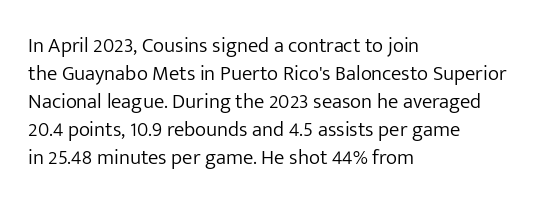
The paragraph has a hard left edge and a soft right edge. Rows of type keep a routine distance in the vertical direction. The letters sit at their default tracking, neither squeezed nor spread. Posture: vertical.
